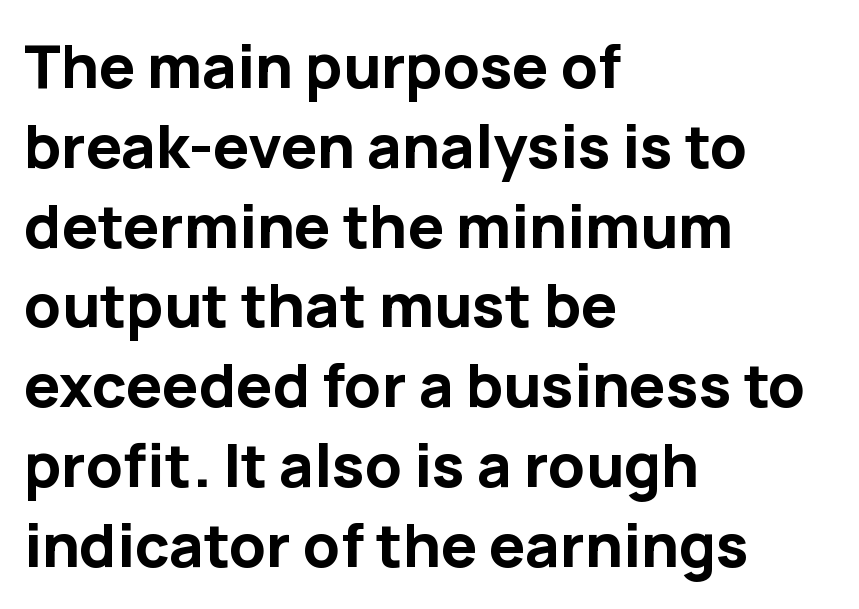
Q: Is the text bold? A: Yes.
Q: Is the text italic (slanted)? A: No, it is upright.
Q: Is the typeface a serif or a sans-serif typeface? A: Sans-serif.
Q: Is the text underlined? A: No.
Q: How is the paragraph aligned? A: Left-aligned.
Q: Is the spacing between letters normal or unusually wide? A: Normal.
Q: Is the spacing between lines tight, normal or loose? A: Normal.
Q: Width (condensed, normal, or wide)? A: Normal.
Q: Stroke contrast? A: Low.
Q: x-height? A: Medium.
Q: Monospaced? A: No.
